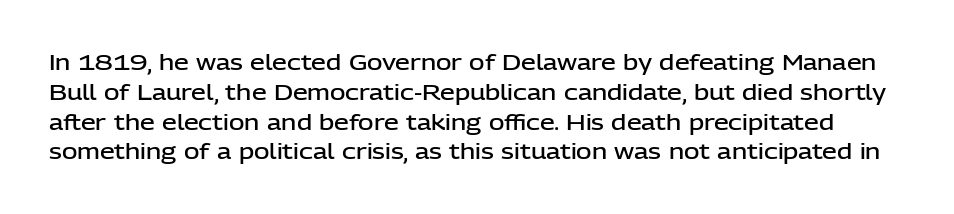
Q: Is the text bold? A: Semi-bold.
Q: Is the text italic (slanted)? A: No, it is upright.
Q: Is the text underlined? A: No.
Q: Is the spacing between letters normal or unusually wide? A: Normal.
Q: Is the spacing between lines tight, normal or loose? A: Normal.
